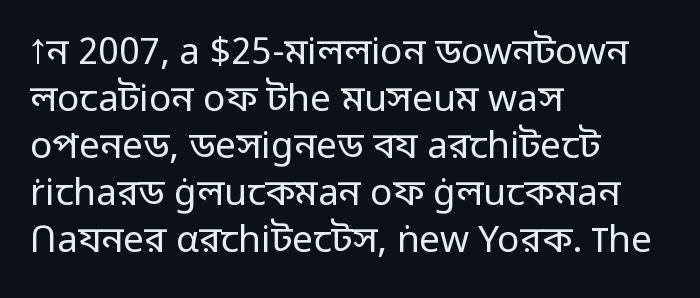
{"serif": "no", "italic": "no", "bold": "no", "weight": "regular", "width": "normal", "stroke_contrast": "low", "x_height": "medium", "monospaced": "no", "underline": "no", "align": "left", "line_spacing": "normal", "line_spacing_ratio": 1.27, "letter_spacing": "normal", "letter_spacing_em": 0.0, "glyph_px": 37}
